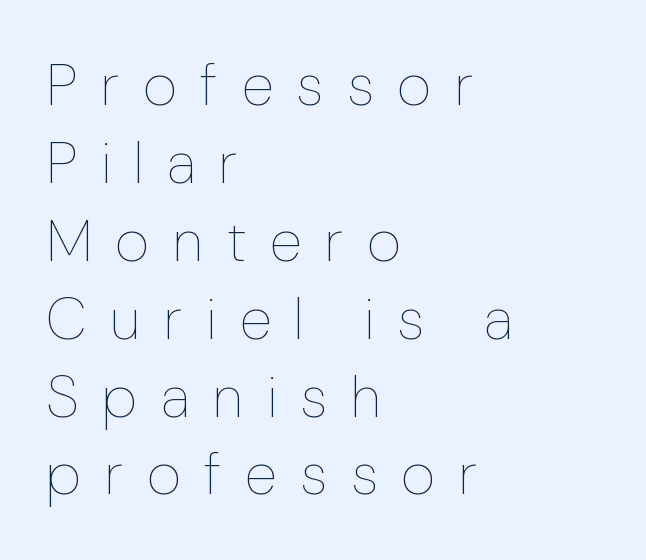
Q: Is the text bold? A: No.
Q: Is the text italic (slanted)? A: No, it is upright.
Q: Is the text underlined? A: No.
Q: How is the paragraph aligned? A: Left-aligned.
Q: Is the spacing between letters normal or unusually wide? A: Unusually wide.
Q: Is the spacing between lines tight, normal or loose? A: Normal.
Q: Width (condensed, normal, or wide)? A: Normal.
Q: Stroke contrast? A: Low.
Q: x-height? A: Medium.
Q: Monospaced? A: No.
